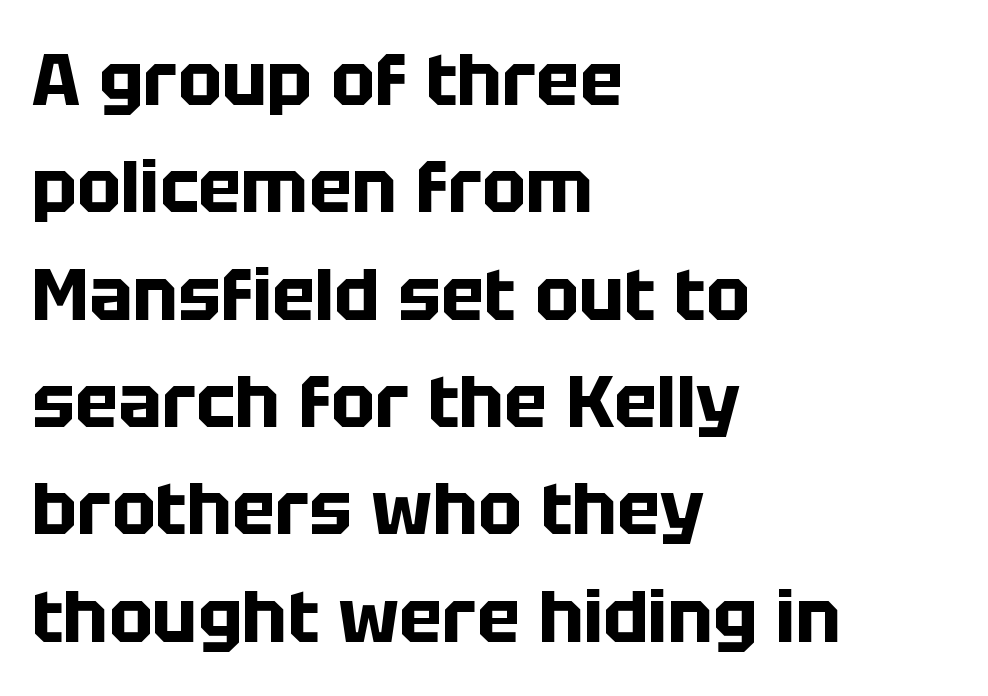
{"serif": "no", "italic": "no", "bold": "yes", "weight": "bold", "width": "normal", "stroke_contrast": "low", "x_height": "large", "monospaced": "no", "underline": "no", "align": "left", "line_spacing": "normal", "line_spacing_ratio": 1.47, "letter_spacing": "normal", "letter_spacing_em": 0.0, "glyph_px": 73}
